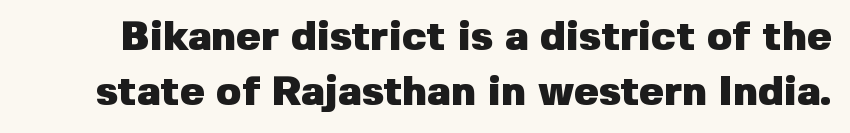
You could not count columns in this text — the font is proportionally spaced. Typographic density is high because the face is bold. Successive baselines arrive at the customary interval. Vertical strokes here are truly vertical. No extra tracking has been applied to these lines.
